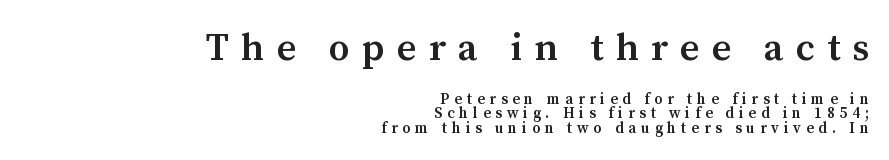
{"serif": "yes", "italic": "no", "bold": "semi", "weight": "semibold", "width": "normal", "stroke_contrast": "medium", "x_height": "medium", "monospaced": "no", "underline": "no", "align": "right", "line_spacing": "tight", "line_spacing_ratio": 0.98, "letter_spacing": "wide", "letter_spacing_em": 0.32, "larger_block": "first", "size_ratio": 2.53, "glyph_px": 38}
